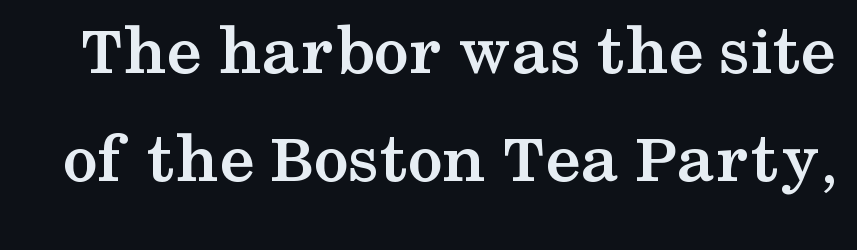
{"serif": "yes", "italic": "no", "bold": "yes", "weight": "semibold", "width": "wide", "stroke_contrast": "medium", "x_height": "medium", "monospaced": "no", "underline": "no", "line_spacing": "normal", "line_spacing_ratio": 1.52, "letter_spacing": "normal", "letter_spacing_em": 0.0, "glyph_px": 71}
